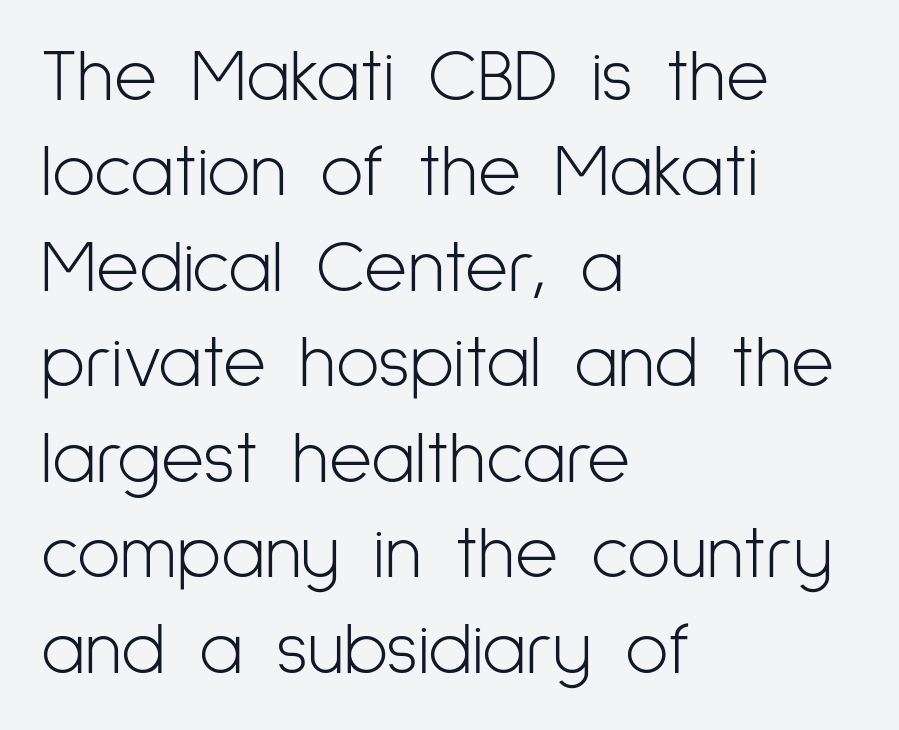
The image shows 74 px light, condensed sans-serif type, upright; set left-aligned, normal line spacing (1.29x), normal letter spacing, not underlined; low stroke contrast and a medium x-height.
